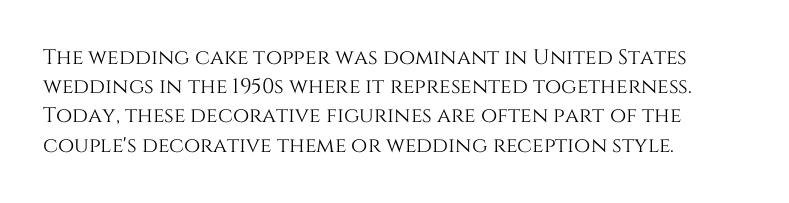
The image shows 21 px text type, upright; set left-aligned, normal line spacing (1.39x), normal letter spacing, not underlined.
